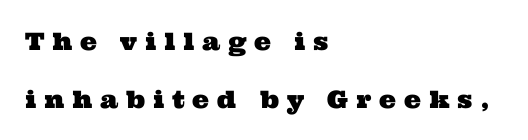
{"underline": "no", "align": "left", "line_spacing": "loose", "line_spacing_ratio": 2.4, "letter_spacing": "wide", "letter_spacing_em": 0.33, "glyph_px": 24}
